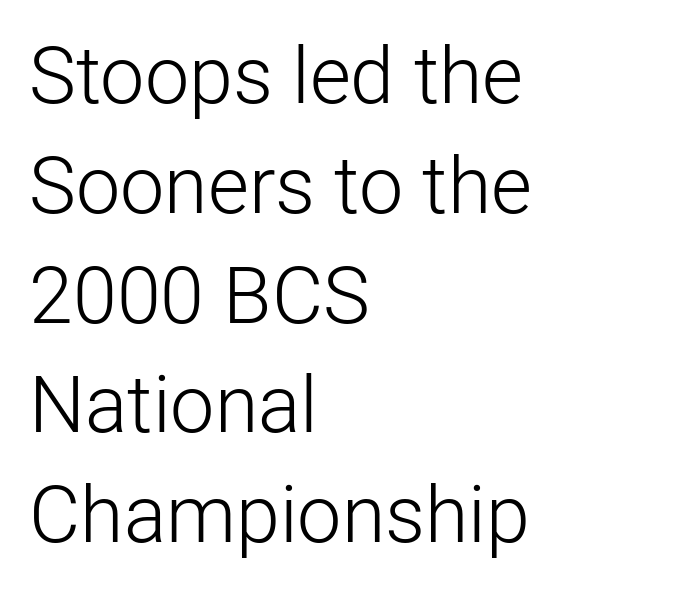
{"serif": "no", "italic": "no", "bold": "no", "weight": "light", "width": "normal", "stroke_contrast": "low", "x_height": "medium", "monospaced": "no", "underline": "no", "align": "left", "line_spacing": "normal", "line_spacing_ratio": 1.39, "letter_spacing": "normal", "letter_spacing_em": 0.0, "glyph_px": 79}
